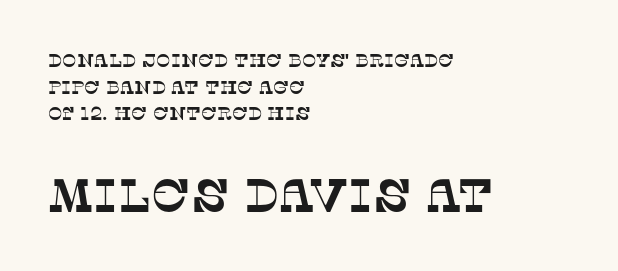
Q: Is the typeface a serif or a sans-serif typeface? A: Serif.
Q: Is the text underlined? A: No.
Q: How is the paragraph aligned? A: Left-aligned.
Q: Is the spacing between letters normal or unusually wide? A: Normal.
Q: Is the spacing between lines tight, normal or loose? A: Normal.
Q: Which block of text is set in a larger size, the first (top) or the second (bottom)? A: The second (bottom) one.
Q: Width (condensed, normal, or wide)? A: Normal.
Q: Stroke contrast? A: Low.
Q: x-height? A: Large.
Q: Monospaced? A: No.
